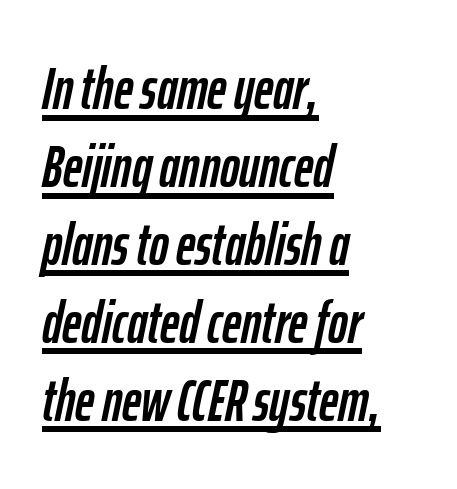
In terms of letterspacing, this is plain default setting. The lettering is marked with a stroke running underneath it. The letters advance in unequal steps, a hallmark of proportional type. The setting favours the left margin, as ordinary paragraphs usually do. Compared with typical paragraphs, the rows here are spaced about the same. The passage shown leans; its letterforms are oblique.
